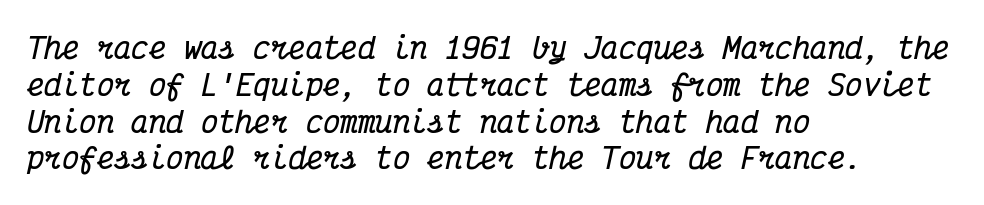
Note: serifs present on the glyphs. Compared with a centered layout, this one pins lines to the left instead. You could count columns in this text — the font is strictly monospaced. Caption: standard tracking, unaltered.
